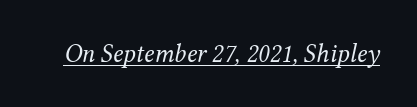
Q: Is the text bold? A: No.
Q: Is the text italic (slanted)? A: Yes, it leans right by about 12 degrees.
Q: Is the text underlined? A: Yes.
Q: Is the spacing between letters normal or unusually wide? A: Normal.
